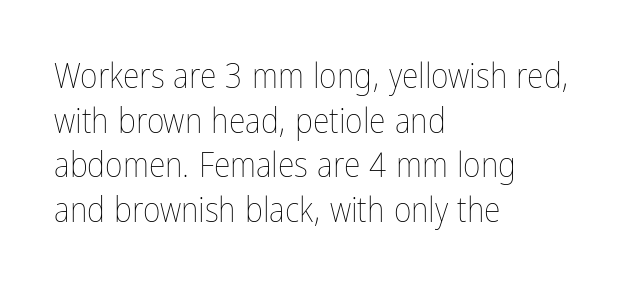
The image shows 34 px thin, condensed type, upright; set left-aligned, normal line spacing (1.31x), normal letter spacing, not underlined; low stroke contrast and a medium x-height.
